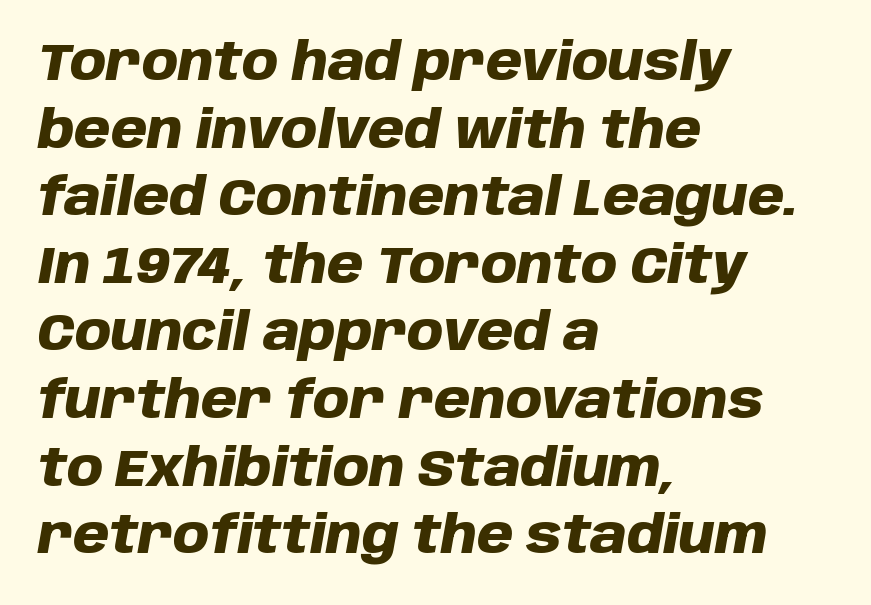
{"italic": "yes", "lean": "right", "slant_degrees": 10, "bold": "yes", "weight": "heavy", "width": "normal", "stroke_contrast": "low", "x_height": "large", "monospaced": "no", "underline": "no", "align": "left", "line_spacing": "normal", "line_spacing_ratio": 1.3, "letter_spacing": "normal", "letter_spacing_em": 0.0, "glyph_px": 52}
